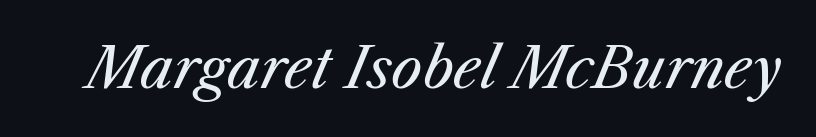
The image shows 55 px regular-weight type, italic (leaning right); set normal letter spacing, not underlined; medium stroke contrast and a medium x-height.
